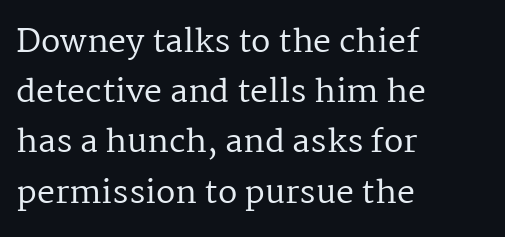
{"serif": "yes", "italic": "no", "bold": "no", "weight": "regular", "width": "normal", "stroke_contrast": "medium", "x_height": "medium", "monospaced": "no", "underline": "no", "align": "left", "line_spacing": "normal", "line_spacing_ratio": 1.57, "letter_spacing": "normal", "letter_spacing_em": 0.0, "glyph_px": 32}
